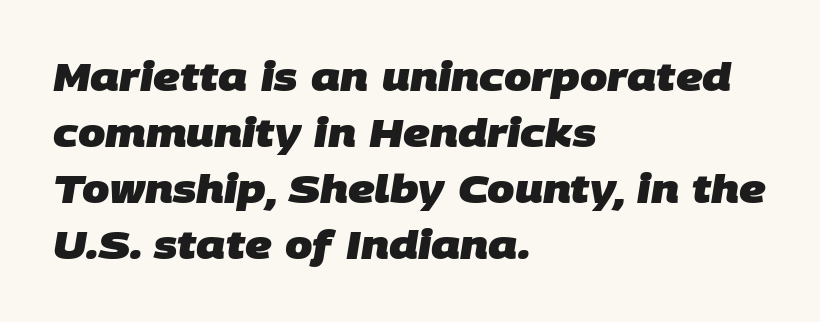
{"serif": "no", "bold": "yes", "weight": "heavy", "width": "normal", "stroke_contrast": "low", "x_height": "large", "monospaced": "no", "underline": "no", "align": "left", "line_spacing": "normal", "line_spacing_ratio": 1.44, "letter_spacing": "normal", "letter_spacing_em": 0.0, "glyph_px": 39}
